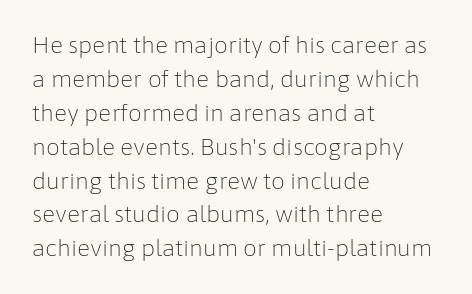
Q: Is the text bold? A: No.
Q: Is the text italic (slanted)? A: No, it is upright.
Q: Is the text underlined? A: No.
Q: How is the paragraph aligned? A: Left-aligned.
Q: Is the spacing between letters normal or unusually wide? A: Normal.
Q: Is the spacing between lines tight, normal or loose? A: Normal.
